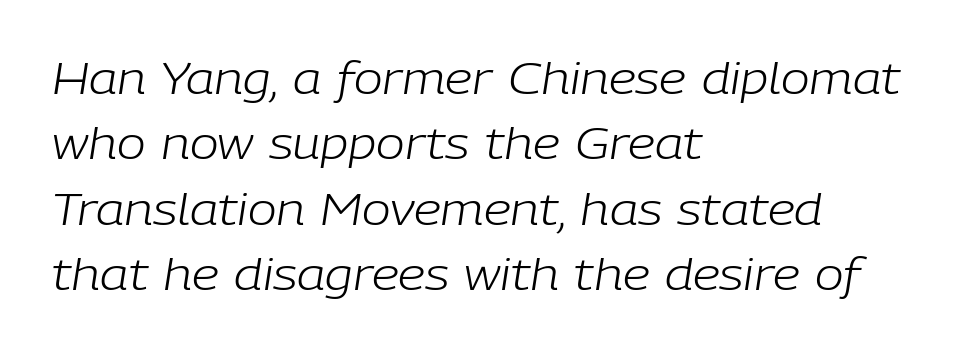
The image shows 43 px light type, italic (leaning right); set left-aligned, normal line spacing (1.52x), normal letter spacing, not underlined; low stroke contrast and a medium x-height.
